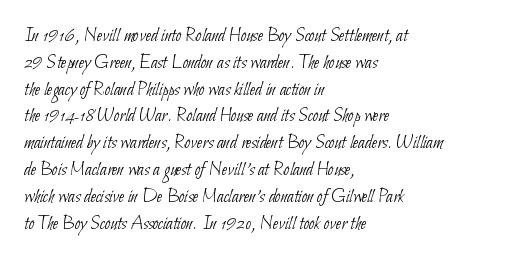
Q: Is the text bold? A: No.
Q: Is the text underlined? A: No.
Q: How is the paragraph aligned? A: Left-aligned.
Q: Is the spacing between letters normal or unusually wide? A: Normal.
Q: Is the spacing between lines tight, normal or loose? A: Normal.
